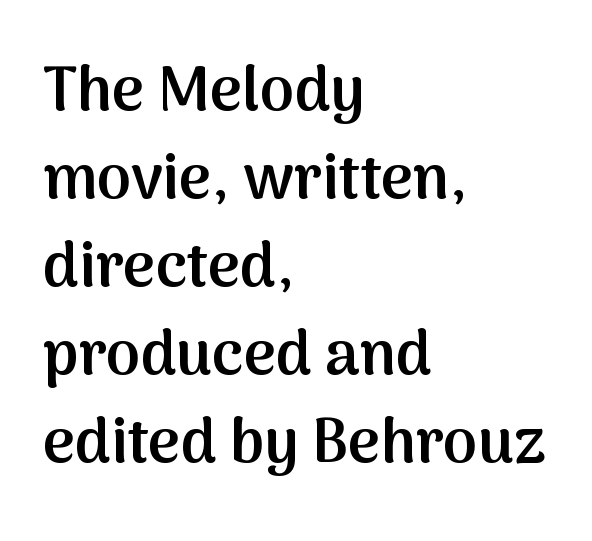
{"serif": "no", "italic": "no", "bold": "semi", "weight": "semibold", "width": "normal", "stroke_contrast": "medium", "x_height": "medium", "monospaced": "no", "underline": "no", "align": "left", "line_spacing": "normal", "line_spacing_ratio": 1.42, "letter_spacing": "normal", "letter_spacing_em": 0.0, "glyph_px": 62}
